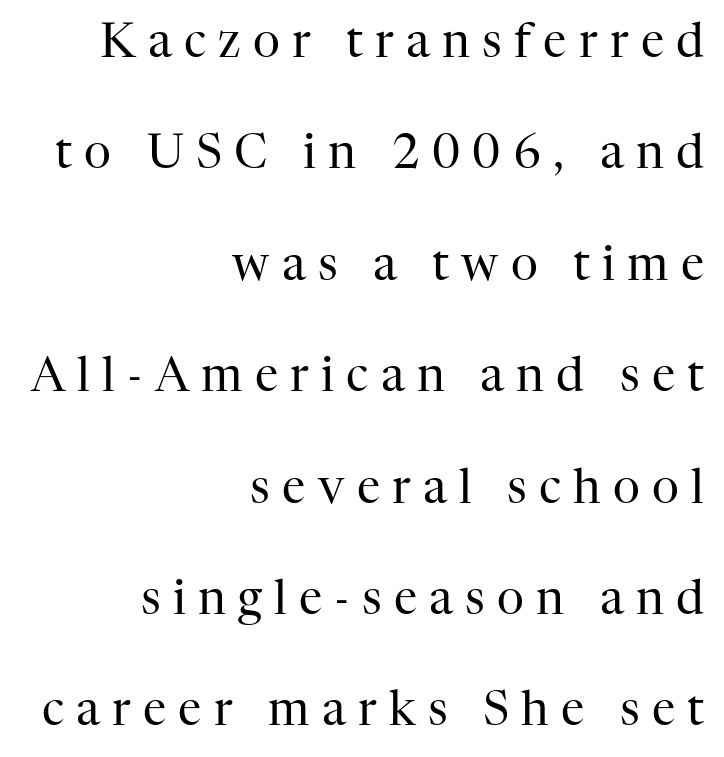
{"serif": "yes", "italic": "no", "bold": "no", "weight": "regular", "width": "normal", "stroke_contrast": "high", "x_height": "medium", "monospaced": "no", "underline": "no", "align": "right", "line_spacing": "loose", "line_spacing_ratio": 2.37, "letter_spacing": "wide", "letter_spacing_em": 0.26, "glyph_px": 47}
